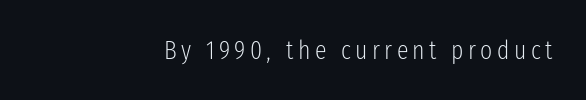
Designer's note — italics off, roman on. Leftover space on each line is placed entirely before the opening word. Clear beneath every line of the passage. On a weight scale, this lands at 450 or below.
